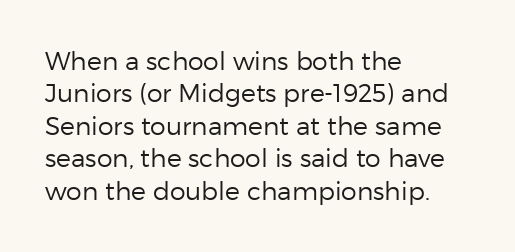
{"italic": "no", "bold": "no", "underline": "no", "align": "left", "line_spacing": "normal", "line_spacing_ratio": 1.3, "letter_spacing": "normal", "letter_spacing_em": 0.0, "glyph_px": 25}
